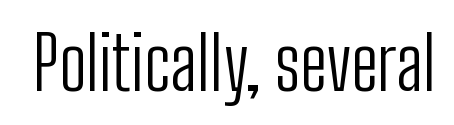
Q: Is the text bold? A: No.
Q: Is the text italic (slanted)? A: No, it is upright.
Q: Is the typeface a serif or a sans-serif typeface? A: Sans-serif.
Q: Is the text underlined? A: No.
Q: Is the spacing between letters normal or unusually wide? A: Normal.
Q: Width (condensed, normal, or wide)? A: Condensed.
Q: Stroke contrast? A: Low.
Q: x-height? A: Medium.
Q: Monospaced? A: No.
